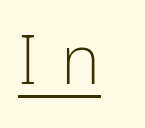
Q: Is the text bold? A: No.
Q: Is the text italic (slanted)? A: No, it is upright.
Q: Is the typeface a serif or a sans-serif typeface? A: Sans-serif.
Q: Is the text underlined? A: Yes.
Q: Is the spacing between letters normal or unusually wide? A: Unusually wide.
Q: Width (condensed, normal, or wide)? A: Condensed.
Q: Stroke contrast? A: Low.
Q: x-height? A: Medium.
Q: Monospaced? A: No.
